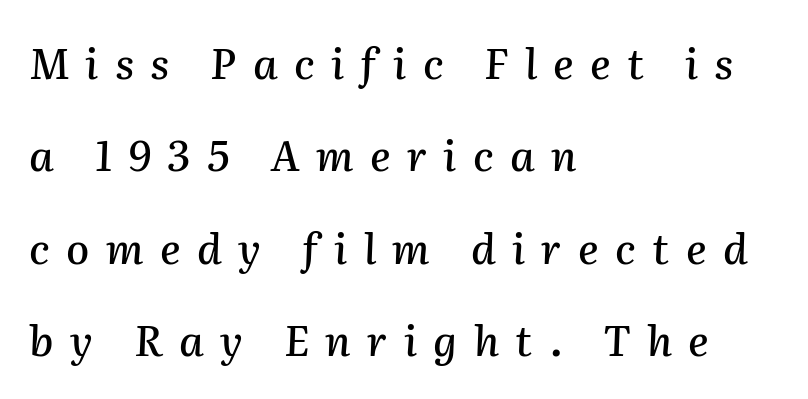
The rendering inserts visible extra space after every character. Horizontal bands of white between lines are thick stripes. The passage shown leans; its letterforms are oblique. Descender tails drop into unmarked territory. Line starts are locked; line ends wander.
